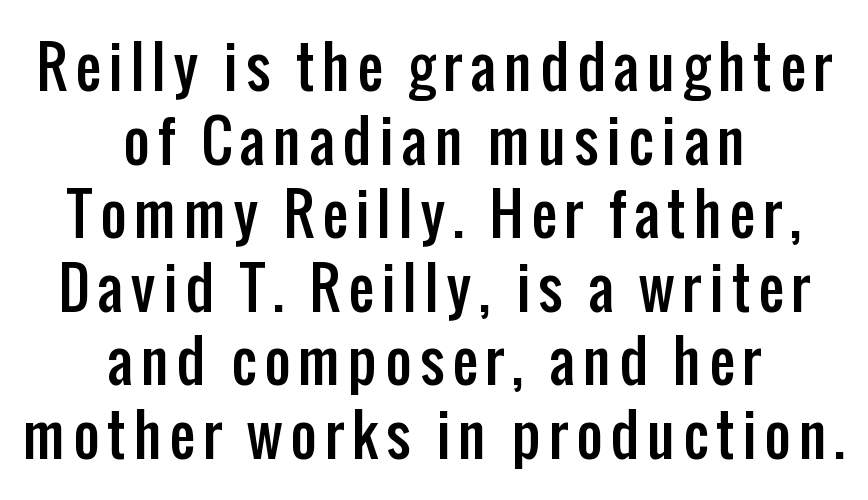
Looks like regular typesetting: each glyph gets only the width it needs. Quick note: not italic, upright. Horizontal bands of white between lines are of average thickness. Classification — sans serif. A centered setting, common on invitations and titles, is used for this passage. Quick note: underline off.
